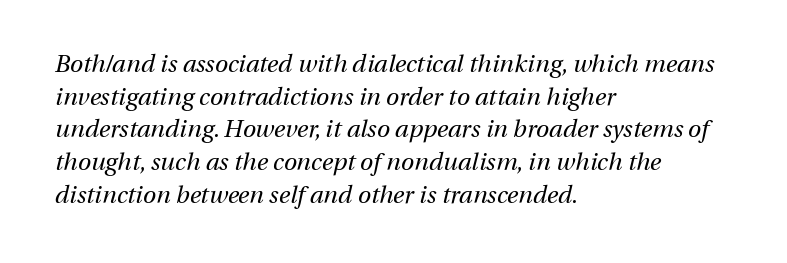
The text block is weighted toward the left margin, trailing off unevenly rightward. The line-height multiplier appears to be the usual default. Unmarked baselines from the first word to the last. The passage shown is not bold in any degree. Designer's note — italics engaged. The rendering keeps characters at their native spacing.
